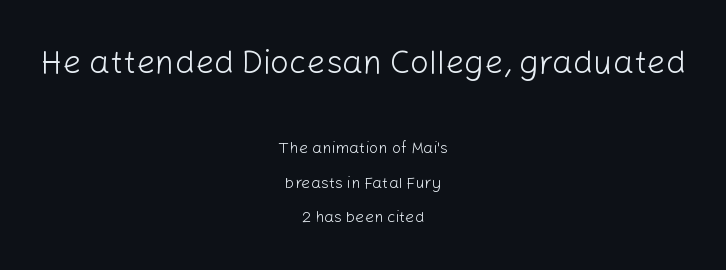
The passage shown begins with its larger block and ends with its smaller one. Regarding leading, the lines here are spaced well apart. Nobody drew a line under any word here. Posture: vertical. Nobody touched the tracking dial on this one.
